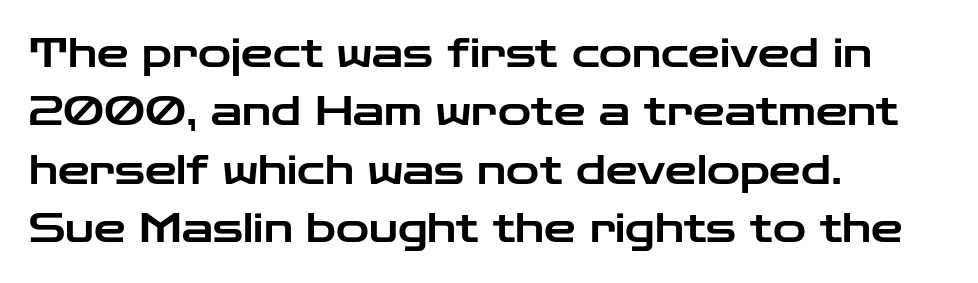
{"serif": "no", "italic": "no", "width": "wide", "stroke_contrast": "low", "x_height": "medium", "monospaced": "no", "underline": "no", "align": "left", "line_spacing": "normal", "line_spacing_ratio": 1.46, "letter_spacing": "normal", "letter_spacing_em": 0.0, "glyph_px": 40}
